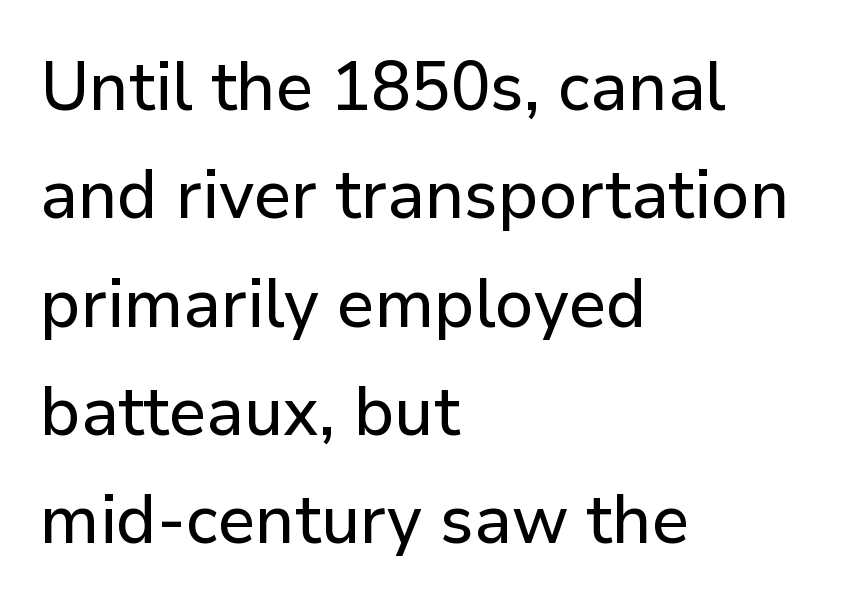
Q: Is the text italic (slanted)? A: No, it is upright.
Q: Is the typeface a serif or a sans-serif typeface? A: Sans-serif.
Q: Is the text underlined? A: No.
Q: How is the paragraph aligned? A: Left-aligned.
Q: Is the spacing between letters normal or unusually wide? A: Normal.
Q: Is the spacing between lines tight, normal or loose? A: Normal.
Q: Width (condensed, normal, or wide)? A: Normal.
Q: Stroke contrast? A: Low.
Q: x-height? A: Medium.
Q: Monospaced? A: No.
